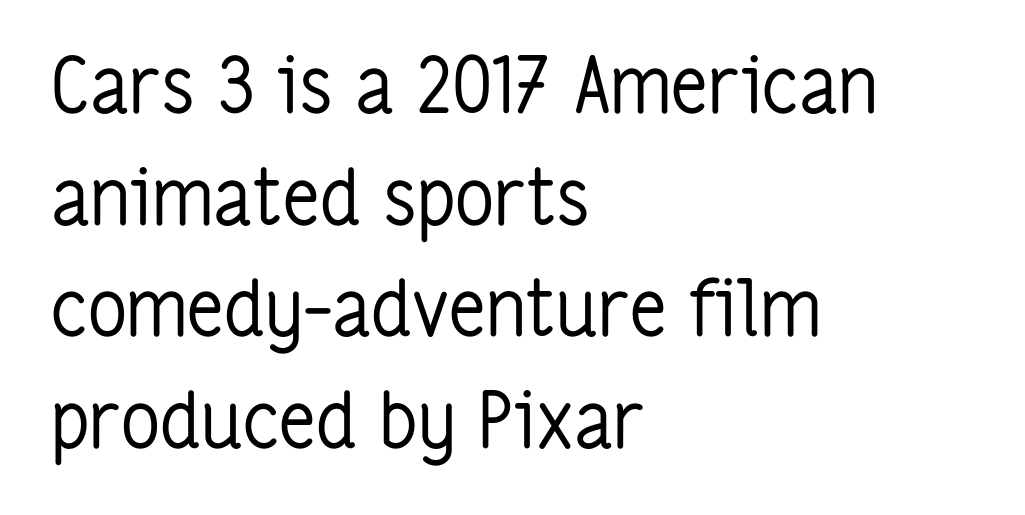
The face used here is rendered with its standard letterfit. Character widths vary here, with narrow letters taking less room than wide ones. Ink coverage per letter is moderate at most. Grotesque or geometric, the face here clearly has no serifs. This rendering features lettering with no underline.
